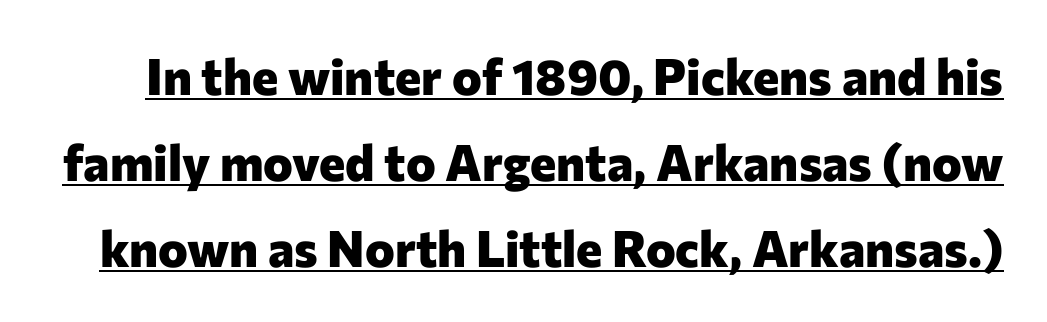
{"serif": "no", "italic": "no", "bold": "yes", "weight": "heavy", "width": "normal", "stroke_contrast": "low", "x_height": "medium", "monospaced": "no", "underline": "yes", "line_spacing_ratio": 1.72, "letter_spacing": "normal", "letter_spacing_em": 0.0, "glyph_px": 50}
